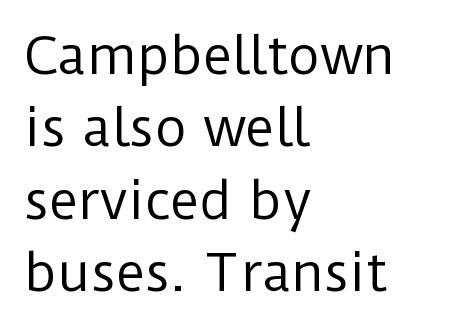
The letterforms sit shoulder to shoulder at normal distance. Typographically, this falls in the sans-serif category. This sample keeps an unexceptional amount of space between lines. The rendering anchors every line to the left-hand side.
